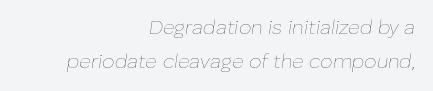
The image shows 20 px text type, italic (leaning right); set right-aligned, normal line spacing (1.68x), normal letter spacing, not underlined.
